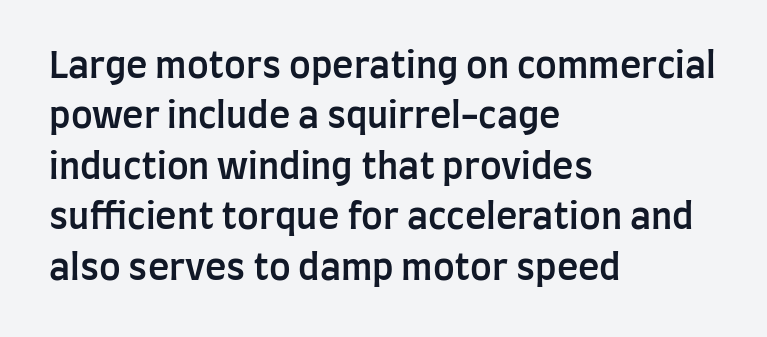
The image shows 36 px semibold, condensed sans-serif type, upright; set left-aligned, normal line spacing (1.4x), normal letter spacing, not underlined; low stroke contrast and a large x-height.
